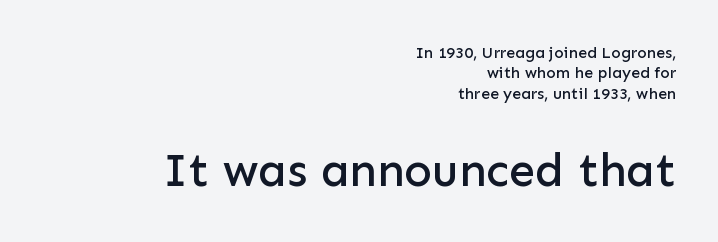
{"serif": "no", "italic": "no", "width": "normal", "stroke_contrast": "low", "x_height": "medium", "monospaced": "no", "underline": "no", "align": "right", "line_spacing": "normal", "line_spacing_ratio": 1.28, "letter_spacing": "normal", "letter_spacing_em": 0.0, "larger_block": "second", "size_ratio": 2.94, "glyph_px": 47}
